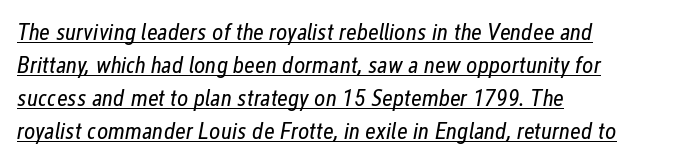
Q: Is the text bold? A: No.
Q: Is the text italic (slanted)? A: Yes, it leans right by about 12 degrees.
Q: Is the text underlined? A: Yes.
Q: How is the paragraph aligned? A: Left-aligned.
Q: Is the spacing between letters normal or unusually wide? A: Normal.
Q: Is the spacing between lines tight, normal or loose? A: Normal.
